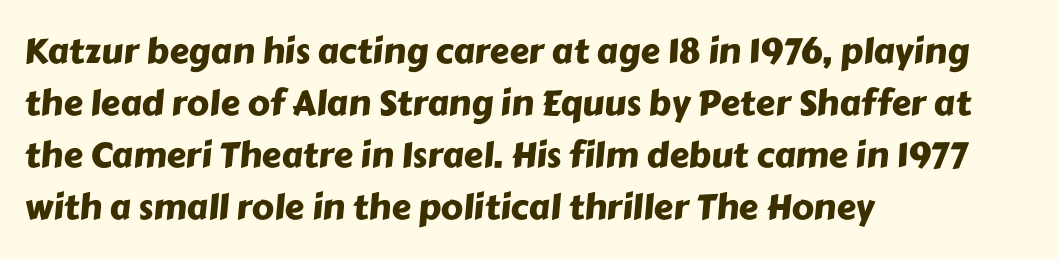
Varying glyph widths throughout — classic text-font behaviour. Casual observation: everything's shoved over to the left. The tracking reads as untouched default to a designer's eye. The space directly below the letters is spotless. Line spacing here is normal.
